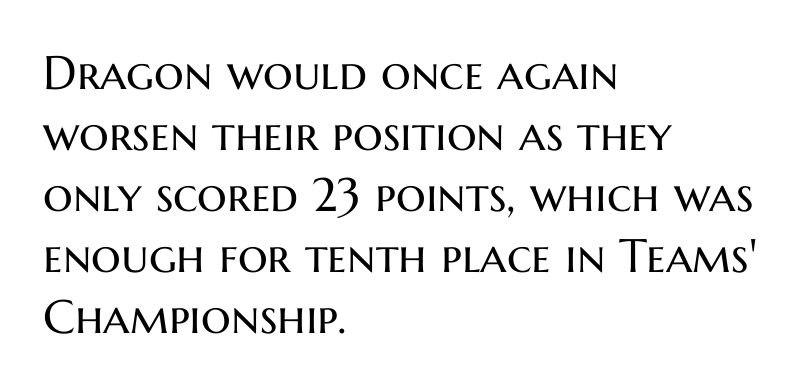
Q: Is the text bold? A: No.
Q: Is the text italic (slanted)? A: No, it is upright.
Q: Is the typeface a serif or a sans-serif typeface? A: Sans-serif.
Q: Is the text underlined? A: No.
Q: How is the paragraph aligned? A: Left-aligned.
Q: Is the spacing between letters normal or unusually wide? A: Normal.
Q: Is the spacing between lines tight, normal or loose? A: Normal.
Q: Width (condensed, normal, or wide)? A: Normal.
Q: Stroke contrast? A: Medium.
Q: x-height? A: Medium.
Q: Monospaced? A: No.
